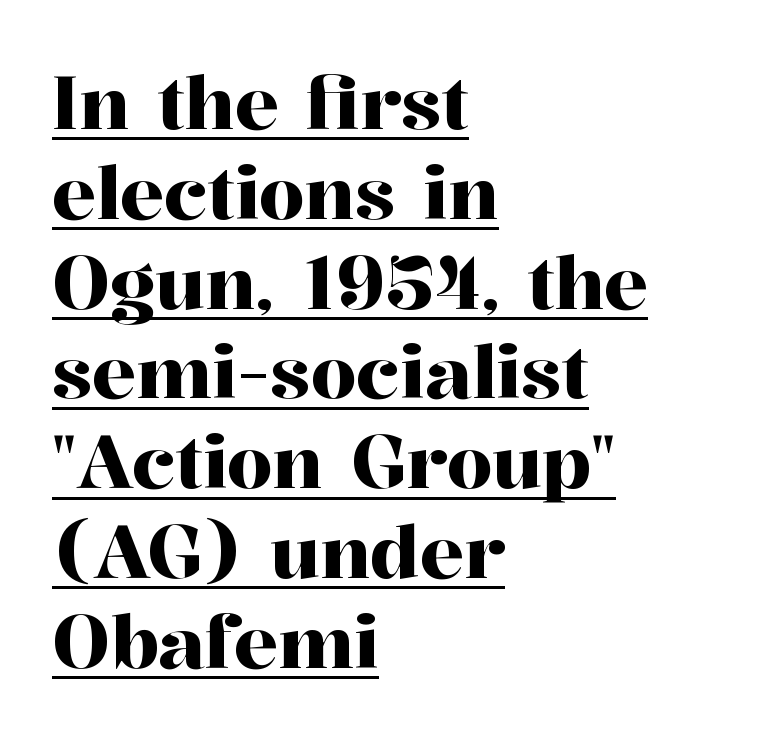
Posture: straight, roman, zero tilt. You can tell from the footed stems that serif type was used. This sample has the flowing, uneven cadence of proportional lettering. Teacher's note: observe the even left margin — that is flush-left alignment. The tracking reads as untouched default to a designer's eye.
